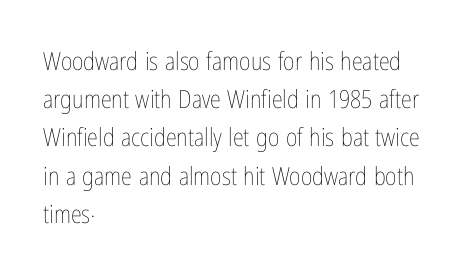
Q: Is the text bold? A: No.
Q: Is the text italic (slanted)? A: No, it is upright.
Q: Is the text underlined? A: No.
Q: How is the paragraph aligned? A: Left-aligned.
Q: Is the spacing between letters normal or unusually wide? A: Normal.
Q: Is the spacing between lines tight, normal or loose? A: Normal.
